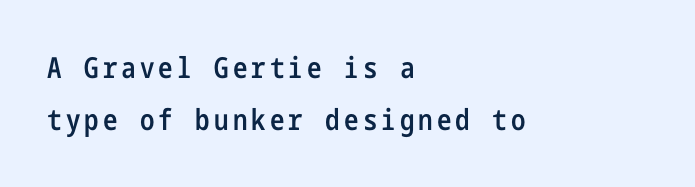
{"serif": "no", "italic": "no", "bold": "semi", "weight": "semibold", "width": "condensed", "stroke_contrast": "low", "x_height": "medium", "underline": "no", "align": "left", "line_spacing_ratio": 1.8, "glyph_px": 29}
